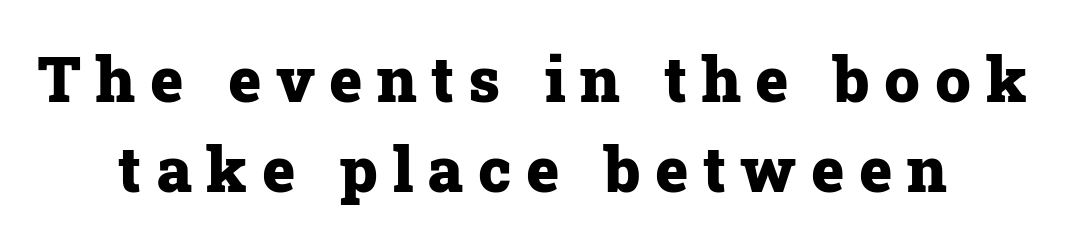
This sample uses an upright cut, with every glyph sitting square on the baseline. The text block is weighted toward neither margin, spreading evenly from the middle. The foot of each line stays bare and open. Students, note that the glyphs here are deliberately spaced far apart.
